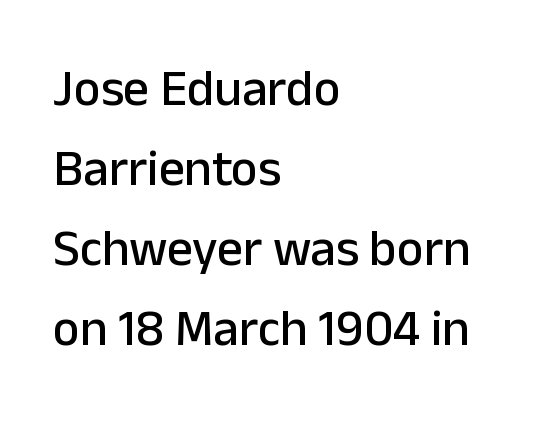
The image shows 51 px sans-serif type, upright; set left-aligned, normal line spacing (1.57x), normal letter spacing, not underlined; low stroke contrast and a medium x-height.
